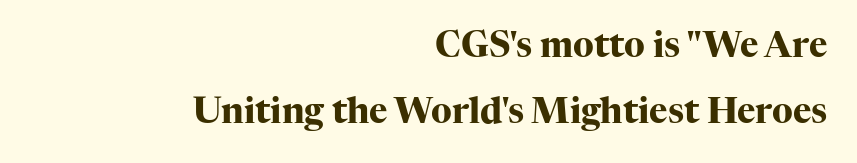
Q: Is the text bold? A: Yes.
Q: Is the text italic (slanted)? A: No, it is upright.
Q: Is the typeface a serif or a sans-serif typeface? A: Serif.
Q: Is the text underlined? A: No.
Q: How is the paragraph aligned? A: Right-aligned.
Q: Is the spacing between letters normal or unusually wide? A: Normal.
Q: Width (condensed, normal, or wide)? A: Normal.
Q: Stroke contrast? A: High.
Q: x-height? A: Medium.
Q: Monospaced? A: No.
